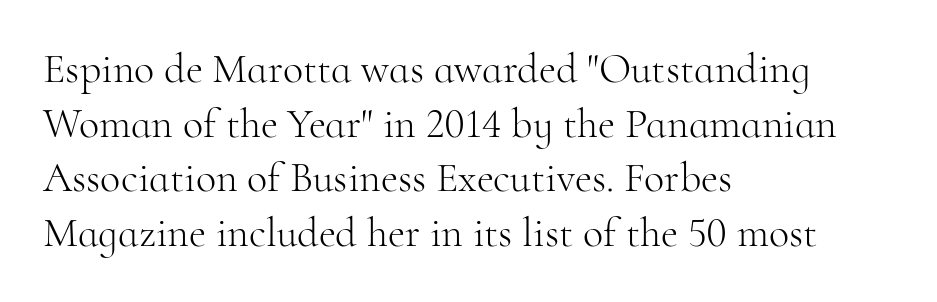
Q: Is the text bold? A: No.
Q: Is the text italic (slanted)? A: No, it is upright.
Q: Is the typeface a serif or a sans-serif typeface? A: Serif.
Q: Is the text underlined? A: No.
Q: How is the paragraph aligned? A: Left-aligned.
Q: Is the spacing between letters normal or unusually wide? A: Normal.
Q: Is the spacing between lines tight, normal or loose? A: Normal.
Q: Width (condensed, normal, or wide)? A: Normal.
Q: Stroke contrast? A: High.
Q: x-height? A: Small.
Q: Monospaced? A: No.
